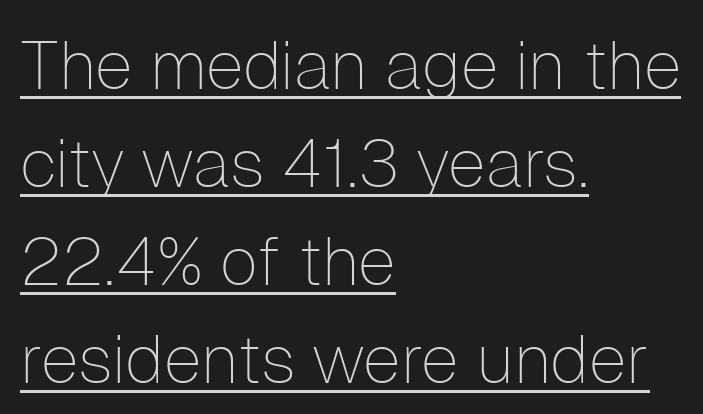
{"serif": "no", "italic": "no", "bold": "no", "weight": "thin", "width": "normal", "stroke_contrast": "low", "x_height": "medium", "monospaced": "no", "underline": "yes", "align": "left", "line_spacing": "normal", "line_spacing_ratio": 1.44, "letter_spacing": "normal", "letter_spacing_em": 0.0, "glyph_px": 68}
